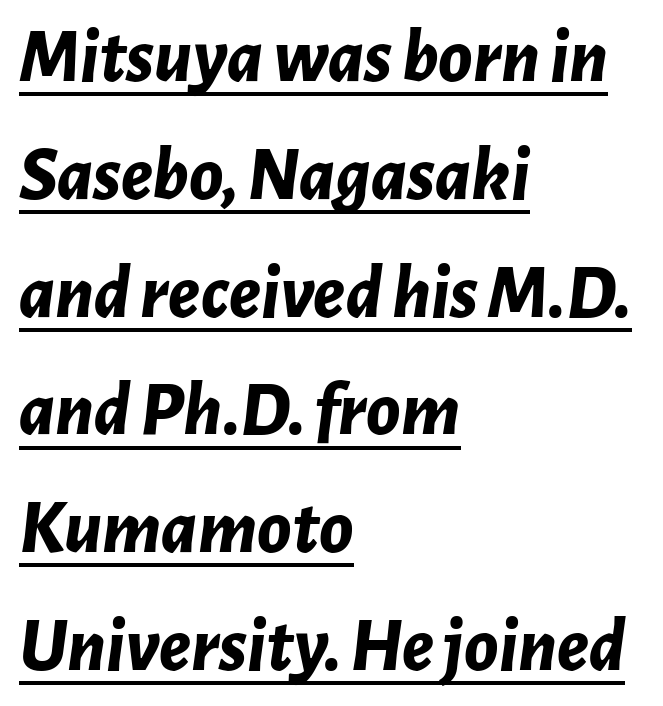
Q: Is the text bold? A: Yes.
Q: Is the text italic (slanted)? A: Yes, it leans right by about 7 degrees.
Q: Is the text underlined? A: Yes.
Q: How is the paragraph aligned? A: Left-aligned.
Q: Is the spacing between letters normal or unusually wide? A: Normal.
Q: Is the spacing between lines tight, normal or loose? A: Normal.
Q: Width (condensed, normal, or wide)? A: Normal.
Q: Stroke contrast? A: Low.
Q: x-height? A: Medium.
Q: Monospaced? A: No.
